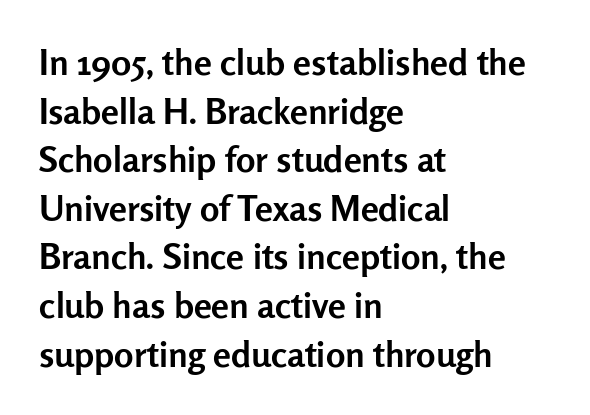
{"serif": "no", "italic": "no", "bold": "yes", "weight": "semibold", "width": "normal", "stroke_contrast": "low", "x_height": "medium", "monospaced": "no", "underline": "no", "align": "left", "line_spacing": "normal", "line_spacing_ratio": 1.35, "letter_spacing": "normal", "letter_spacing_em": 0.0, "glyph_px": 36}
